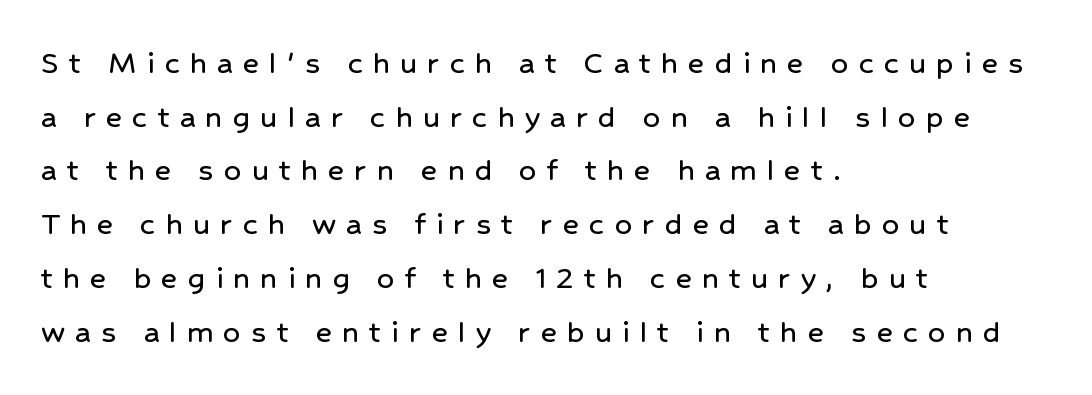
The image shows 34 px sans-serif type, upright; set left-aligned, normal line spacing (1.58x), unusually wide letter spacing (+0.3 em), not underlined; low stroke contrast and a medium x-height.
